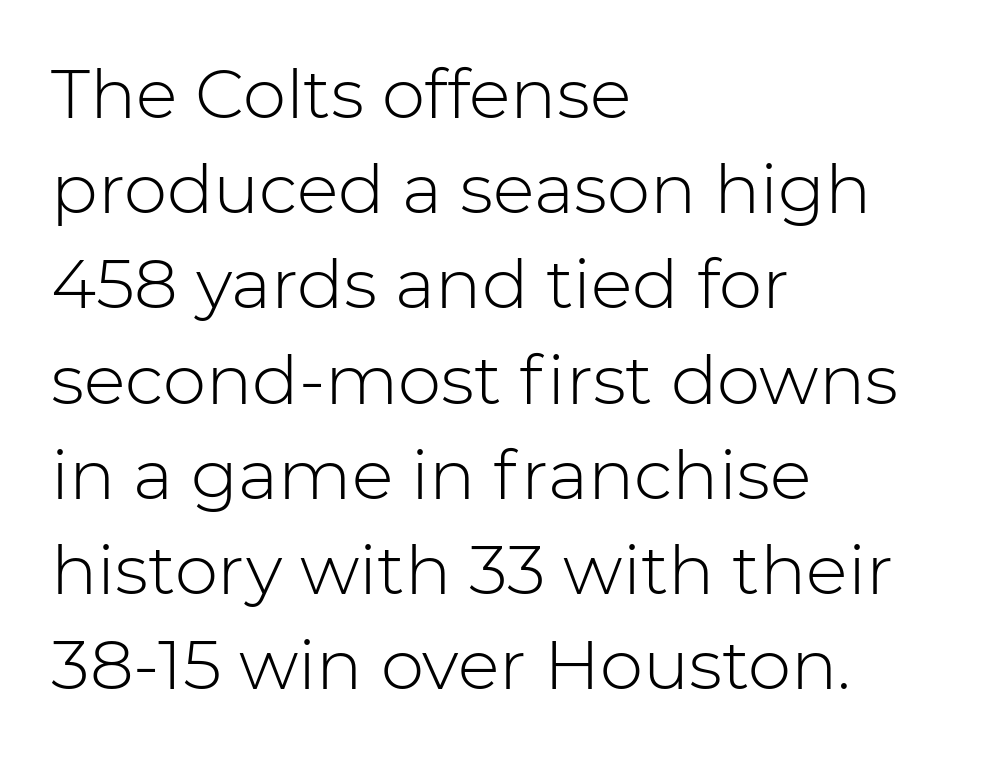
{"serif": "no", "italic": "no", "bold": "no", "weight": "light", "width": "normal", "stroke_contrast": "low", "x_height": "medium", "monospaced": "no", "underline": "no", "align": "left", "line_spacing": "normal", "line_spacing_ratio": 1.38, "letter_spacing": "normal", "letter_spacing_em": 0.0, "glyph_px": 69}
